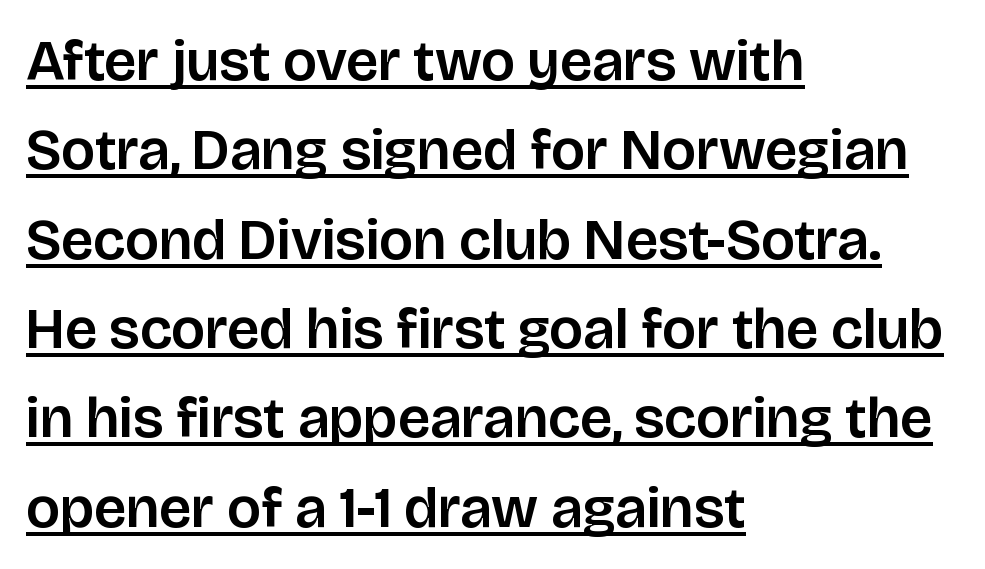
The paragraph has a hard left edge and a soft right edge. Letter spacing: default. Regarding serifs, this sample does without them. The vertical gap from one line to the next is medium.
